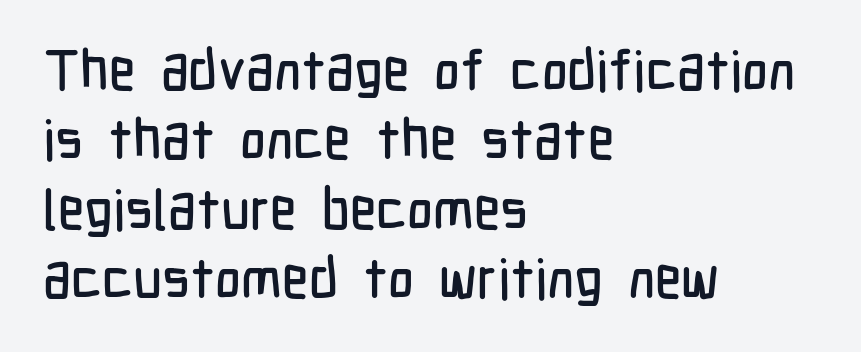
Rendered with straight, roman letterforms. Only glyphs here, with clear space below each row. Every row of glyphs begins at an identical x-position on the left. Characters follow at the spacing the type designer built in.
